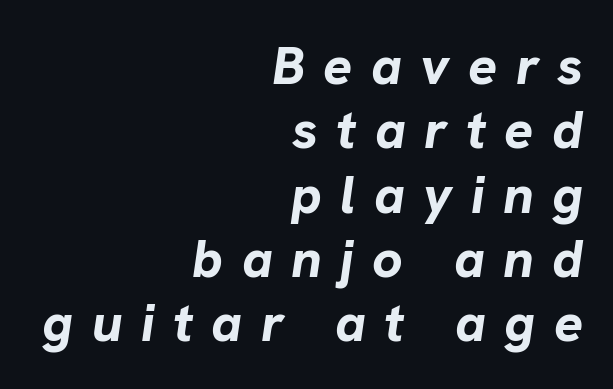
Q: Is the text bold? A: Yes.
Q: Is the text italic (slanted)? A: Yes, it leans right by about 8 degrees.
Q: Is the text underlined? A: No.
Q: How is the paragraph aligned? A: Right-aligned.
Q: Is the spacing between letters normal or unusually wide? A: Unusually wide.
Q: Width (condensed, normal, or wide)? A: Normal.
Q: Stroke contrast? A: Low.
Q: x-height? A: Medium.
Q: Monospaced? A: No.
